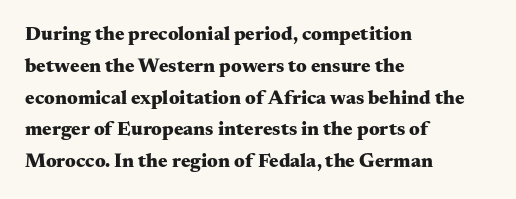
Upright lettering throughout. The foot of each line stays bare and open. Line spacing here is normal. The letters sit at their default tracking, neither squeezed nor spread. The setting favours the left margin, as ordinary paragraphs usually do. These words are printed bold, with thick strokes throughout.
